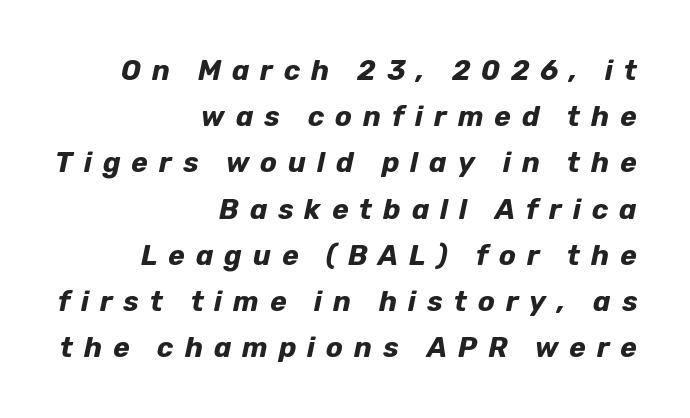
These lines are set flush right with a ragged left edge. What weight is shown? A full bold with thick strokes. Each letter keeps its own natural width here, so spacing adapts to shape. Has an underline been added? It has not.
